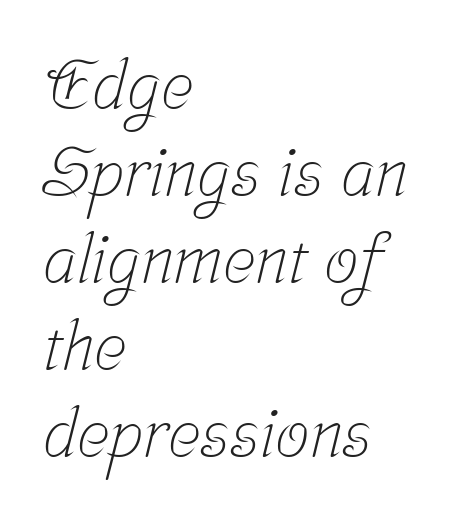
Tracking value appears to be zero — textbook default spacing. Each letter keeps its own natural width here, so spacing adapts to shape. Bold? No — there's no thickening of the strokes. Summary of vertical rhythm: regular, with standard interline spacing. A clean baseline with only descenders dipping below it. The typesetter chose a ragged-right arrangement here.
